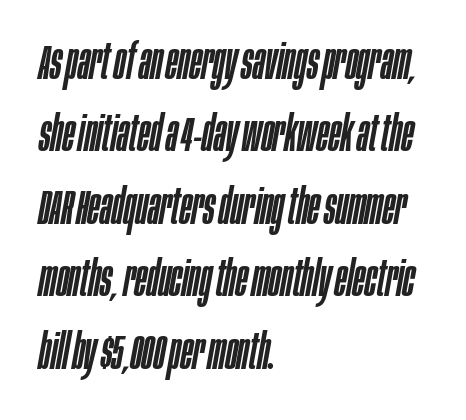
The image shows 50 px condensed type, italic (leaning right); set left-aligned, normal line spacing (1.45x), normal letter spacing, not underlined; low stroke contrast and a large x-height.
